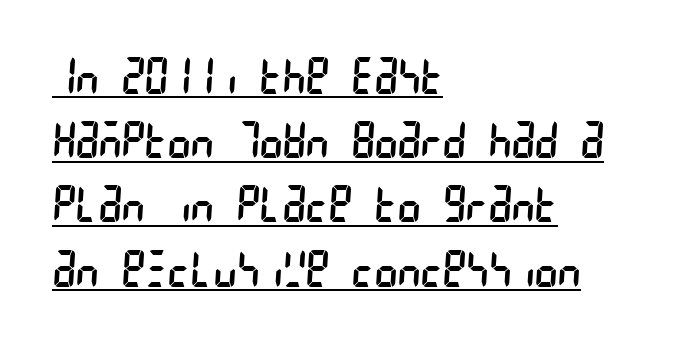
A light-to-regular cut is what we see here. Horizontal alignment here is leftward, the default for most running prose. Students, note that the glyphs here touch the page at normal intervals. Notice how a bar underscores the lettering throughout. Classification — sans serif. Whoever set this chose a conventional vertical rhythm.
